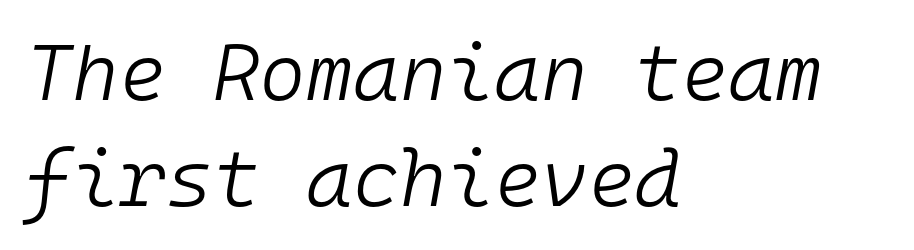
{"italic": "yes", "lean": "right", "slant_degrees": 10, "bold": "no", "weight": "light", "width": "normal", "stroke_contrast": "low", "x_height": "medium", "monospaced": "yes", "underline": "no", "align": "left", "line_spacing": "normal", "line_spacing_ratio": 1.32, "letter_spacing": "normal", "letter_spacing_em": 0.0, "glyph_px": 80}
